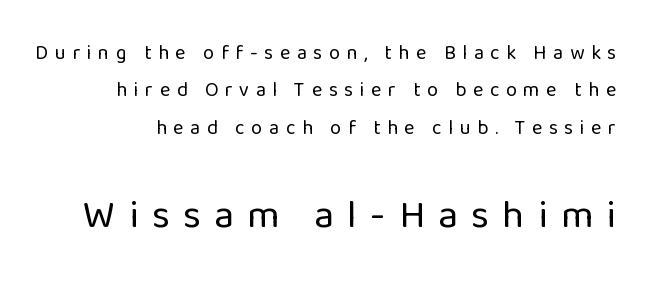
Q: Is the text bold? A: No.
Q: Is the text italic (slanted)? A: No, it is upright.
Q: Is the typeface a serif or a sans-serif typeface? A: Sans-serif.
Q: Is the text underlined? A: No.
Q: Is the spacing between letters normal or unusually wide? A: Unusually wide.
Q: Which block of text is set in a larger size, the first (top) or the second (bottom)? A: The second (bottom) one.
Q: Width (condensed, normal, or wide)? A: Normal.
Q: Stroke contrast? A: Low.
Q: x-height? A: Medium.
Q: Monospaced? A: No.
